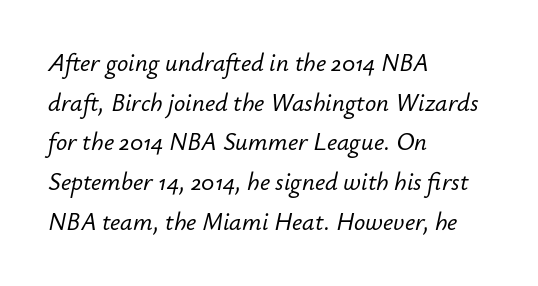
Is the letter spacing exaggerated? No — it looks like the ordinary default. These lines are set flush left with a ragged right edge. Whoever set this chose a conventional vertical rhythm. Underline: absent.
